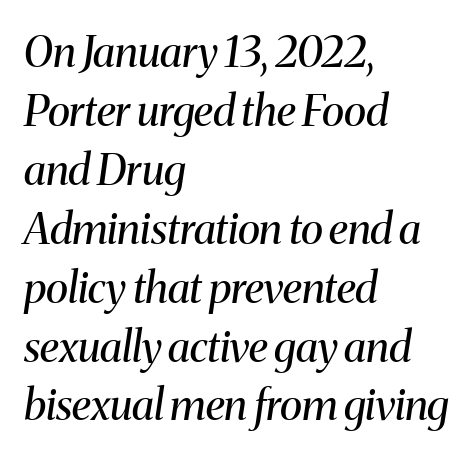
The image shows 43 px regular-weight serif type, italic (leaning right); set left-aligned, normal line spacing (1.37x), normal letter spacing, not underlined; medium stroke contrast and a medium x-height.
